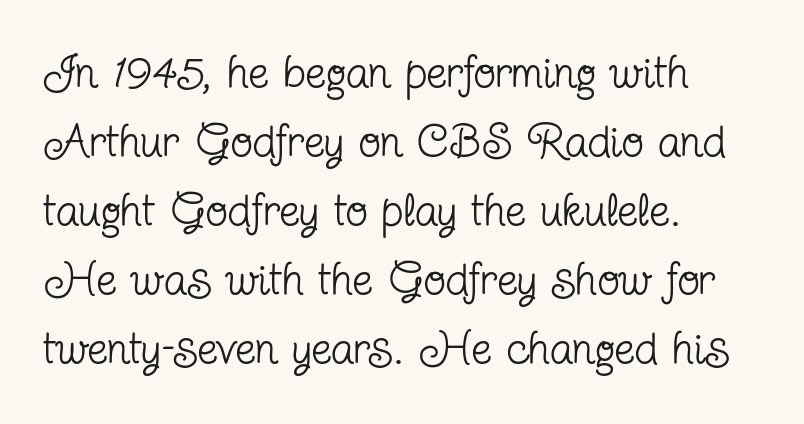
{"serif": "yes", "italic": "no", "bold": "no", "weight": "regular", "width": "condensed", "stroke_contrast": "low", "x_height": "medium", "monospaced": "no", "underline": "no", "align": "left", "line_spacing": "normal", "line_spacing_ratio": 1.5, "letter_spacing": "normal", "letter_spacing_em": 0.0, "glyph_px": 46}
